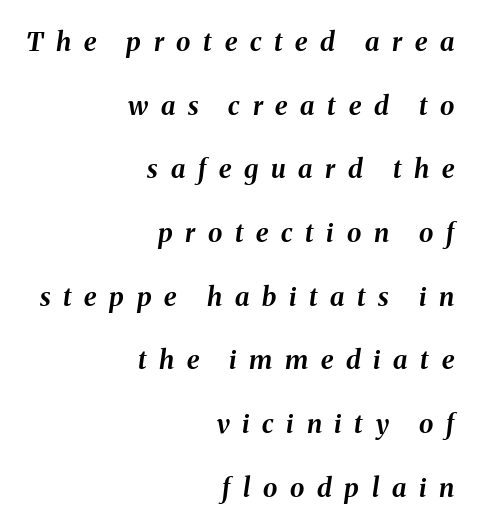
Emphasis by weight is at full strength: bold. There is plenty of visible air inserted between adjacent glyphs. A bare baseline throughout the passage. Rendered with sloped, italic letterforms. Honestly, the rows look like they've been pulled way apart.
